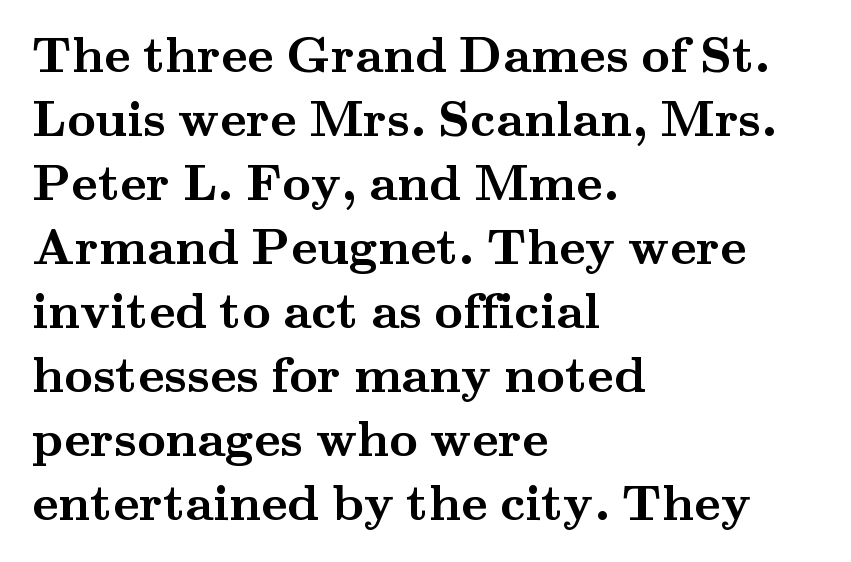
The image shows 50 px semibold, wide serif type, upright; set left-aligned, normal line spacing (1.28x), normal letter spacing, not underlined; medium stroke contrast and a small x-height.
